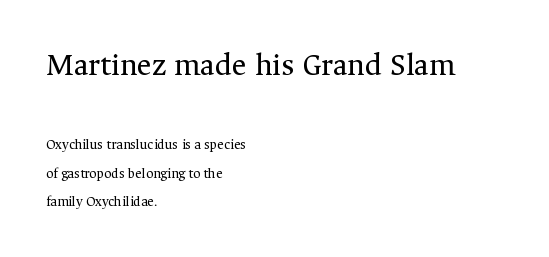
Q: Is the text bold? A: No.
Q: Is the text italic (slanted)? A: No, it is upright.
Q: Is the typeface a serif or a sans-serif typeface? A: Serif.
Q: Is the text underlined? A: No.
Q: How is the paragraph aligned? A: Left-aligned.
Q: Is the spacing between letters normal or unusually wide? A: Normal.
Q: Is the spacing between lines tight, normal or loose? A: Loose.
Q: Which block of text is set in a larger size, the first (top) or the second (bottom)? A: The first (top) one.
Q: Width (condensed, normal, or wide)? A: Normal.
Q: Stroke contrast? A: Medium.
Q: x-height? A: Medium.
Q: Monospaced? A: No.
